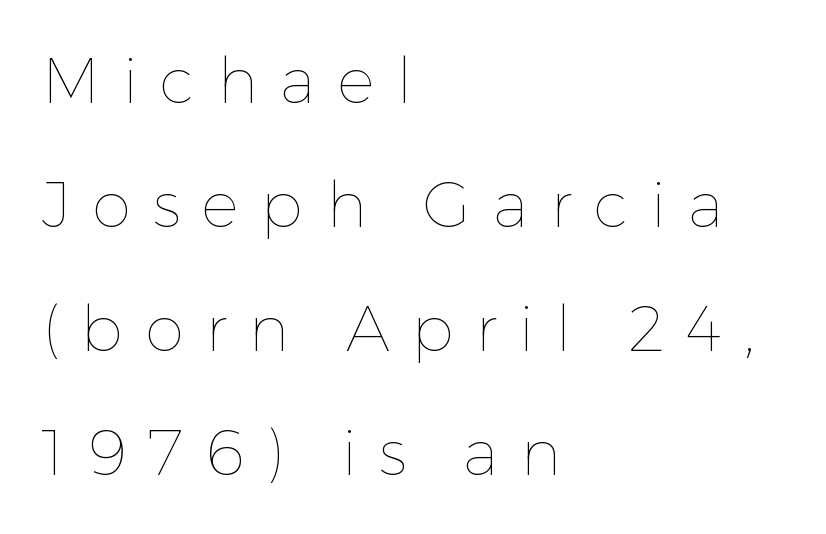
The image shows 63 px thin type, upright; set left-aligned, loose line spacing (1.97x), unusually wide letter spacing (+0.35 em), not underlined; low stroke contrast and a medium x-height.
